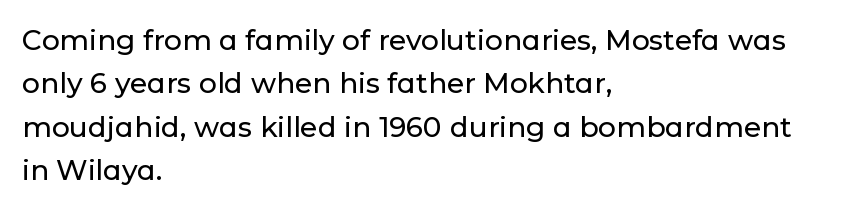
{"serif": "no", "italic": "no", "width": "normal", "stroke_contrast": "low", "x_height": "medium", "monospaced": "no", "underline": "no", "align": "left", "line_spacing": "normal", "line_spacing_ratio": 1.55, "letter_spacing": "normal", "letter_spacing_em": 0.0, "glyph_px": 28}
